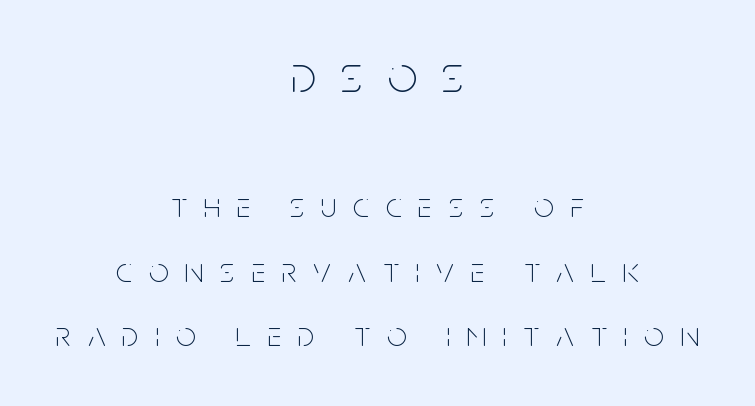
Q: Is the text bold? A: No.
Q: Is the text italic (slanted)? A: No, it is upright.
Q: Is the typeface a serif or a sans-serif typeface? A: Sans-serif.
Q: Is the text underlined? A: No.
Q: How is the paragraph aligned? A: Centered.
Q: Is the spacing between letters normal or unusually wide? A: Unusually wide.
Q: Which block of text is set in a larger size, the first (top) or the second (bottom)? A: The first (top) one.
Q: Width (condensed, normal, or wide)? A: Condensed.
Q: Stroke contrast? A: Low.
Q: x-height? A: Large.
Q: Monospaced? A: No.
